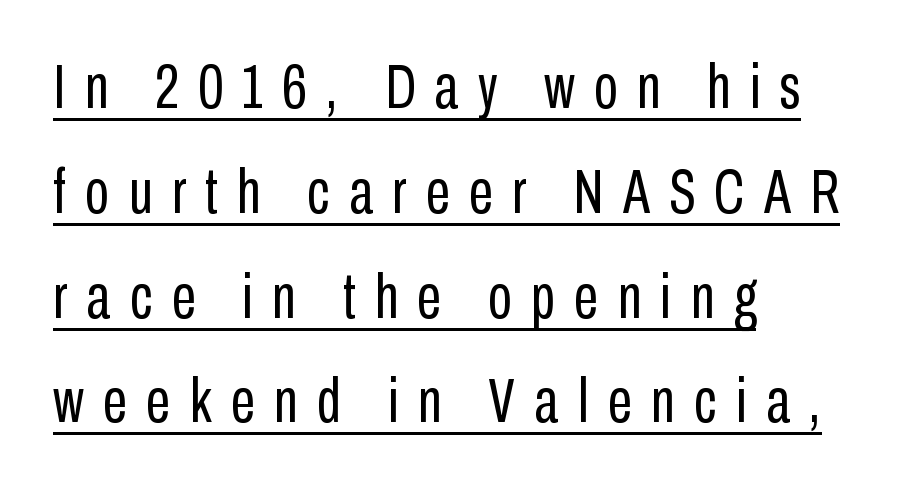
{"serif": "no", "italic": "no", "bold": "no", "weight": "regular", "width": "condensed", "stroke_contrast": "low", "x_height": "medium", "monospaced": "no", "underline": "yes", "align": "left", "line_spacing": "normal", "line_spacing_ratio": 1.69, "letter_spacing": "wide", "letter_spacing_em": 0.31, "glyph_px": 62}
